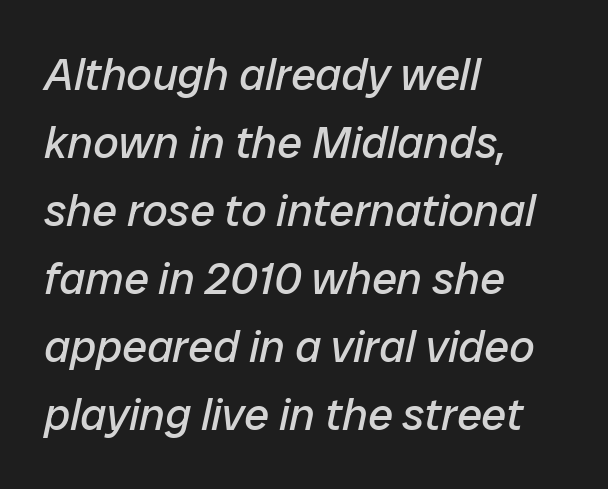
Q: Is the text bold? A: No.
Q: Is the text italic (slanted)? A: Yes, it leans right by about 12 degrees.
Q: Is the text underlined? A: No.
Q: How is the paragraph aligned? A: Left-aligned.
Q: Is the spacing between letters normal or unusually wide? A: Normal.
Q: Is the spacing between lines tight, normal or loose? A: Normal.
Q: Width (condensed, normal, or wide)? A: Normal.
Q: Stroke contrast? A: Low.
Q: x-height? A: Medium.
Q: Monospaced? A: No.
